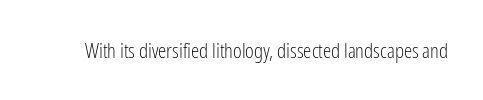
The passage shown is not underscored anywhere. The font's upright variant was chosen for this text. Stems here are at most as thick as an everyday book face. Observe the ordinary spacing: letters are neighbours, not strangers.
